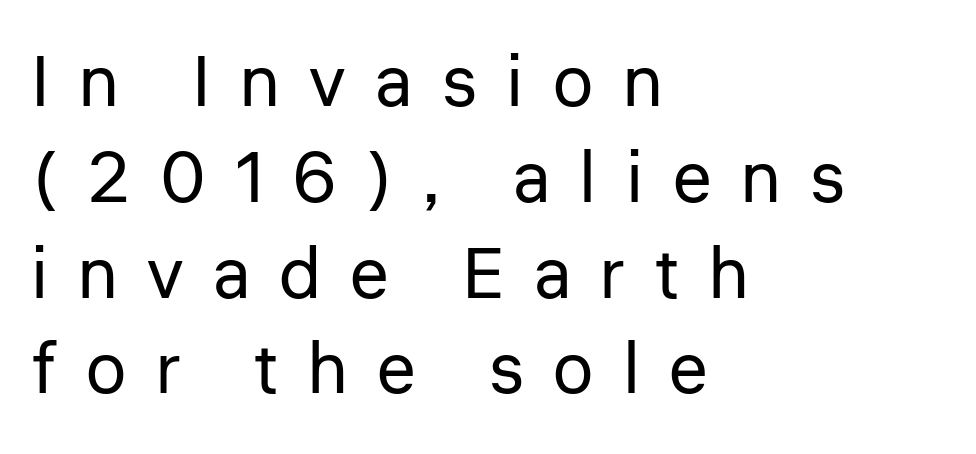
{"serif": "no", "italic": "no", "bold": "no", "weight": "regular", "width": "normal", "stroke_contrast": "low", "x_height": "medium", "monospaced": "no", "underline": "no", "align": "left", "line_spacing": "normal", "line_spacing_ratio": 1.33, "letter_spacing": "wide", "letter_spacing_em": 0.41, "glyph_px": 72}
